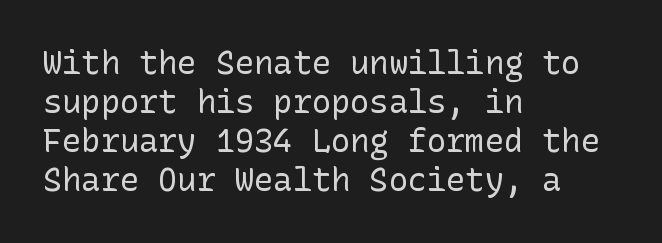
The image shows 32 px regular-weight sans-serif type, upright; set left-aligned, line spacing 1.22x, normal letter spacing, not underlined; low stroke contrast and a medium x-height.
